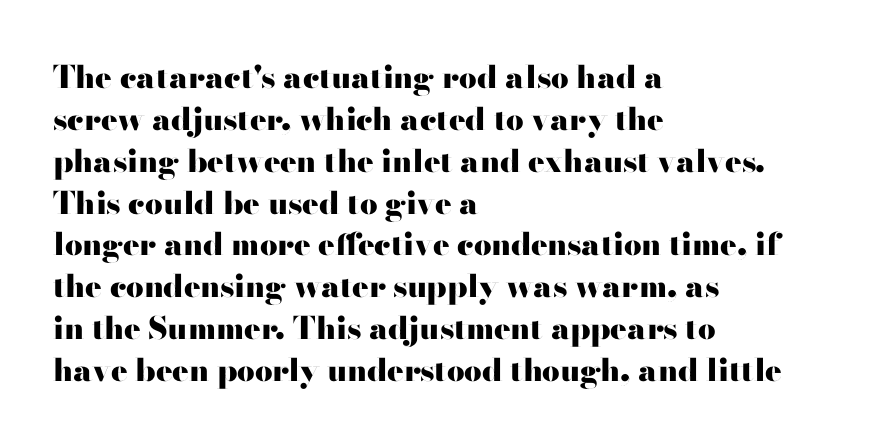
A typesetter would call this leading conventional body-copy spacing. Caption: bold face, heavy strokes. Plain, unruled lines of type. The designer went with a sans here, leaving each stem footless. This sample has the flowing, uneven cadence of proportional lettering.
